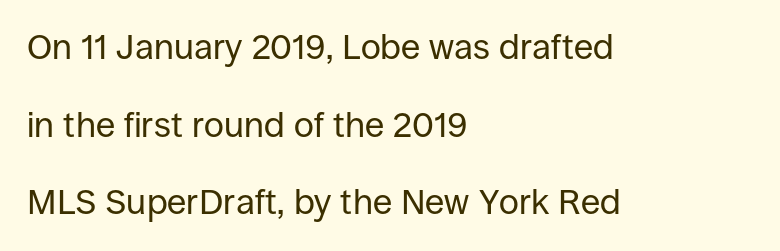
{"serif": "no", "italic": "no", "bold": "no", "weight": "regular", "width": "normal", "stroke_contrast": "low", "x_height": "large", "monospaced": "no", "underline": "no", "align": "left", "line_spacing": "loose", "line_spacing_ratio": 2.22, "letter_spacing": "normal", "letter_spacing_em": 0.0, "glyph_px": 35}
